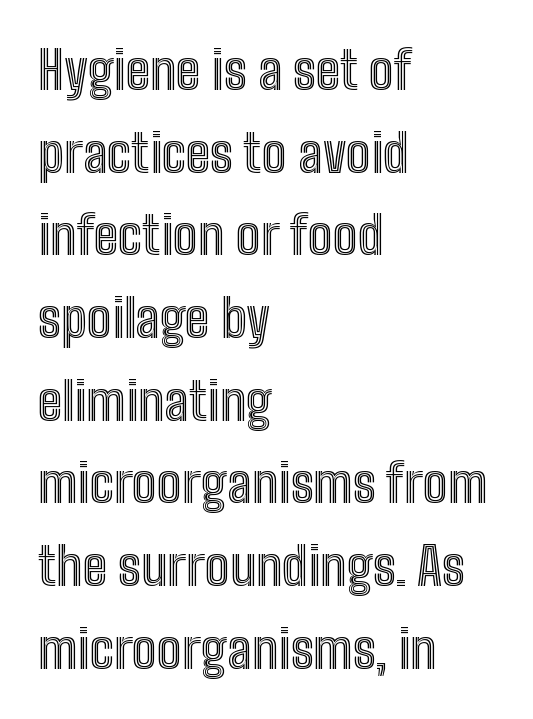
Here the designer chose a conventional face with non-uniform glyph widths. Students, note that the glyphs here touch the page at normal intervals. This rendering features lettering with no underline. Does the lettering tilt? It doesn't — this is upright. If you measured baseline to baseline, you'd find a middling distance. Visually the block forms a straight wall on the left and a jagged coastline on the right.
